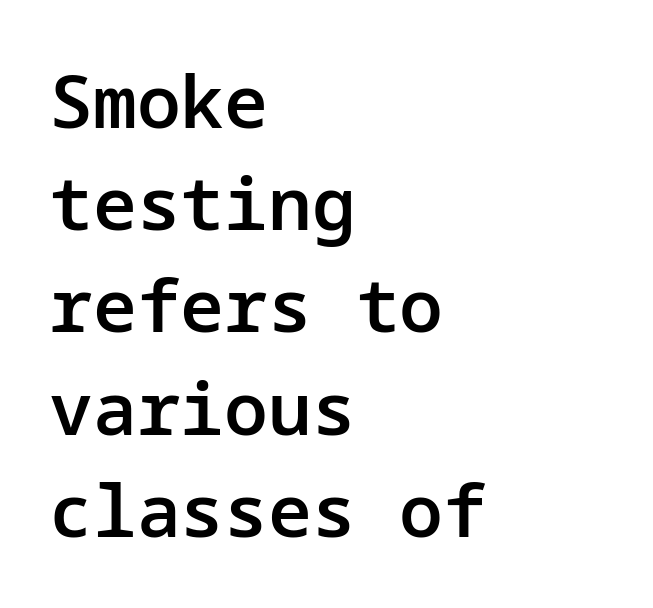
The characters display no serif detailing; their extremities are plain. The rendering uses a semibold face; strokes are thickened but not to full bold. Notice how the passage keeps a crisp vertical edge on the left only. Students, observe: this is what conventionally led text looks like.
